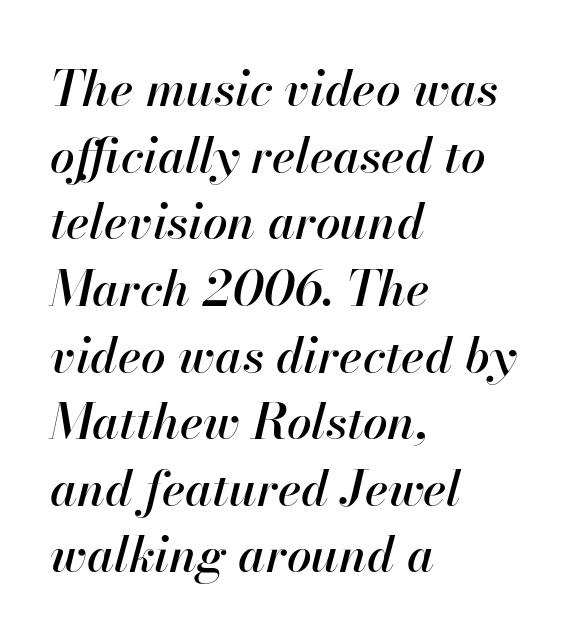
{"italic": "yes", "lean": "right", "slant_degrees": 13, "width": "normal", "stroke_contrast": "high", "x_height": "small", "monospaced": "no", "underline": "no", "align": "left", "line_spacing": "normal", "line_spacing_ratio": 1.36, "letter_spacing": "normal", "letter_spacing_em": 0.0, "glyph_px": 49}
